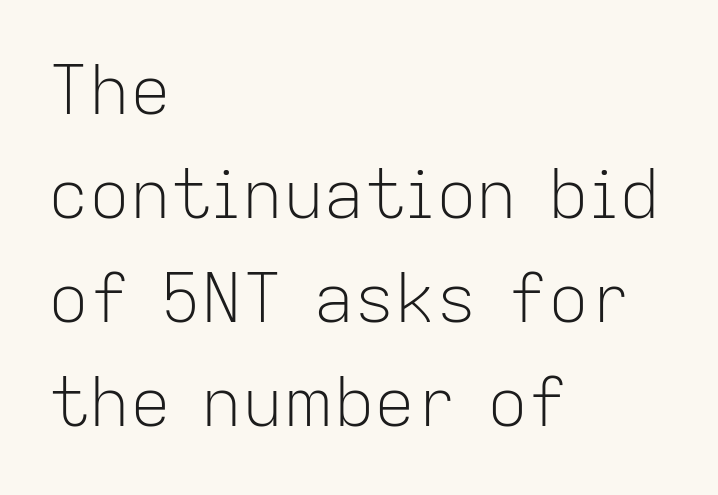
The image shows 68 px light sans-serif type, upright; set left-aligned, normal line spacing (1.53x), normal letter spacing, not underlined; low stroke contrast and a medium x-height.
